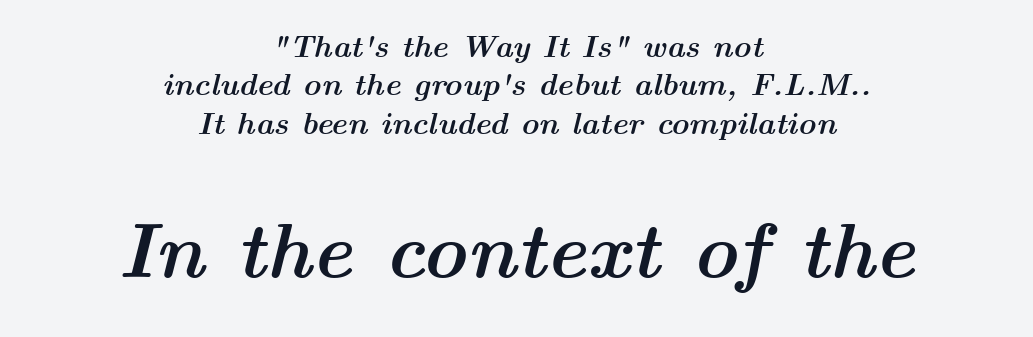
The image shows 77 px semibold, wide type, italic (leaning right); set centered, line spacing 1.24x, normal letter spacing, not underlined; the second (bottom) block is 2.48x larger; medium stroke contrast and a medium x-height.
